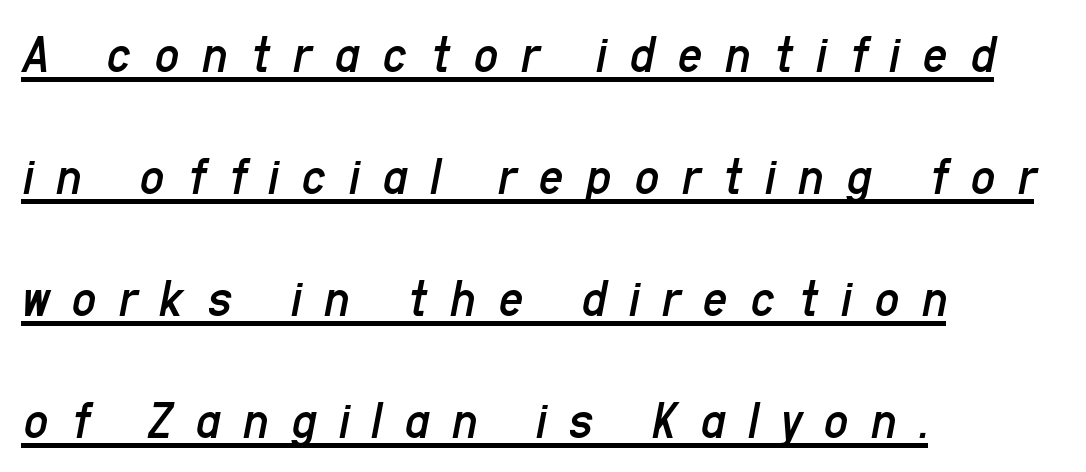
{"italic": "yes", "lean": "right", "slant_degrees": 11, "bold": "no", "weight": "regular", "width": "condensed", "stroke_contrast": "low", "x_height": "medium", "monospaced": "no", "underline": "yes", "align": "left", "line_spacing": "loose", "line_spacing_ratio": 2.26, "letter_spacing": "wide", "letter_spacing_em": 0.42, "glyph_px": 54}
